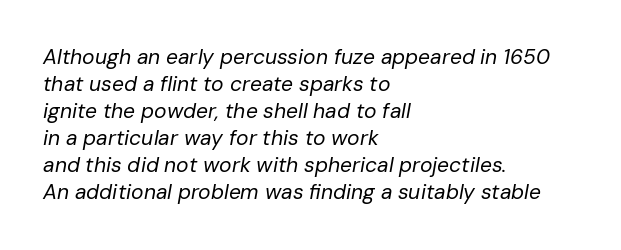
The image shows 21 px text type, italic (leaning right); set left-aligned, normal line spacing (1.29x), normal letter spacing, not underlined.
